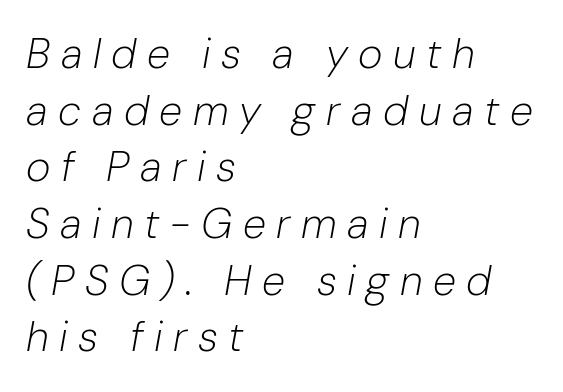
Q: Is the text bold? A: No.
Q: Is the text italic (slanted)? A: Yes, it leans right by about 10 degrees.
Q: Is the text underlined? A: No.
Q: How is the paragraph aligned? A: Left-aligned.
Q: Is the spacing between letters normal or unusually wide? A: Unusually wide.
Q: Is the spacing between lines tight, normal or loose? A: Normal.
Q: Width (condensed, normal, or wide)? A: Normal.
Q: Stroke contrast? A: Low.
Q: x-height? A: Medium.
Q: Monospaced? A: No.
